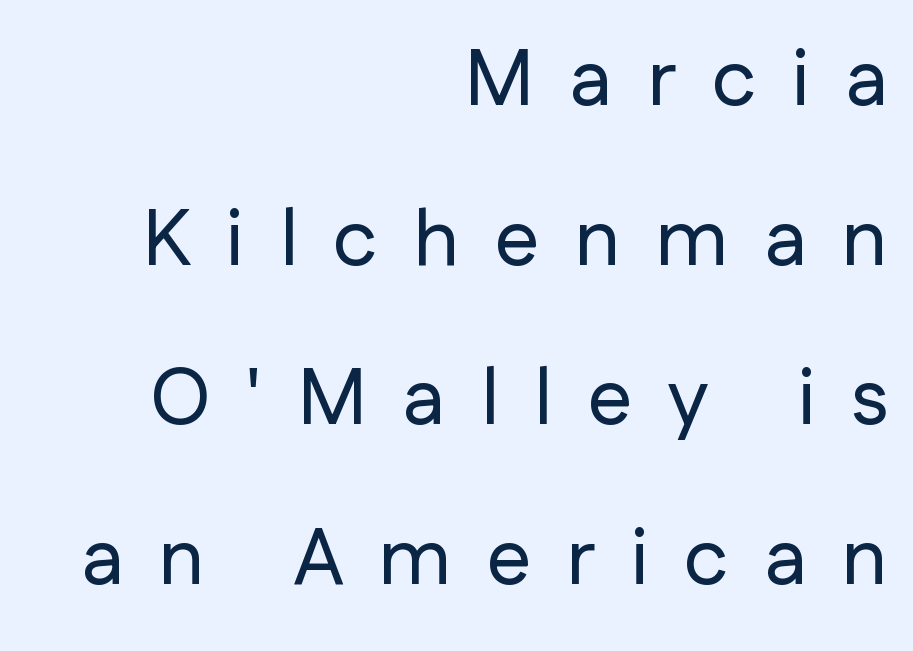
Q: Is the text italic (slanted)? A: No, it is upright.
Q: Is the typeface a serif or a sans-serif typeface? A: Sans-serif.
Q: Is the text underlined? A: No.
Q: How is the paragraph aligned? A: Right-aligned.
Q: Is the spacing between letters normal or unusually wide? A: Unusually wide.
Q: Is the spacing between lines tight, normal or loose? A: Loose.
Q: Width (condensed, normal, or wide)? A: Normal.
Q: Stroke contrast? A: Low.
Q: x-height? A: Medium.
Q: Monospaced? A: No.
